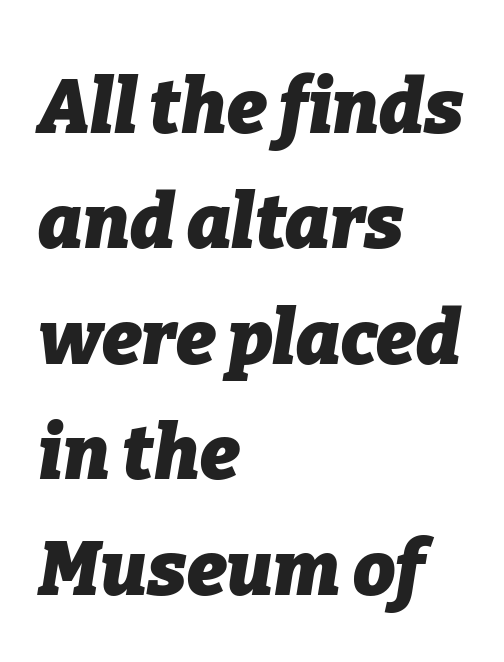
Compared with typical body copy, the letter spacing here is the same. A student would call this left alignment; a typographer would say flush left, rag right. Rule under the text: the space is simply empty. You could not count columns in this text — the font is proportionally spaced.
